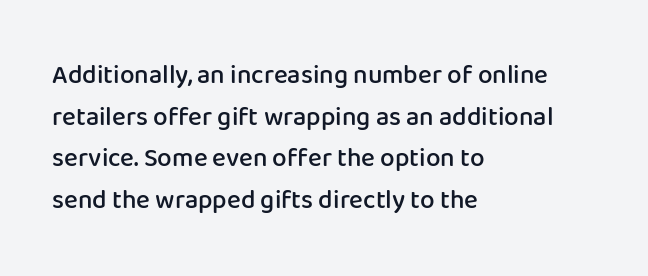
Q: Is the text bold? A: Semi-bold.
Q: Is the text italic (slanted)? A: No, it is upright.
Q: Is the text underlined? A: No.
Q: How is the paragraph aligned? A: Left-aligned.
Q: Is the spacing between letters normal or unusually wide? A: Normal.
Q: Is the spacing between lines tight, normal or loose? A: Normal.
